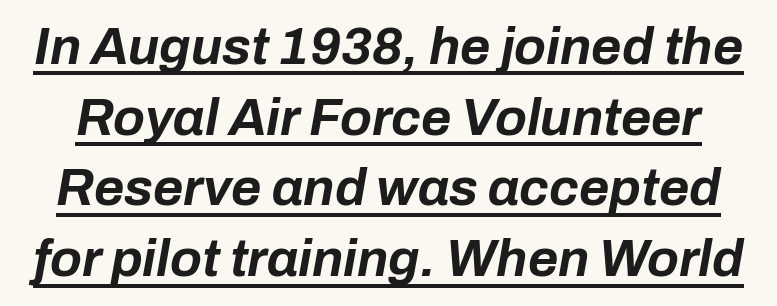
{"italic": "yes", "lean": "right", "slant_degrees": 10, "bold": "yes", "weight": "bold", "width": "normal", "stroke_contrast": "low", "x_height": "medium", "monospaced": "no", "underline": "yes", "line_spacing": "normal", "line_spacing_ratio": 1.36, "letter_spacing": "normal", "letter_spacing_em": 0.0, "glyph_px": 52}
